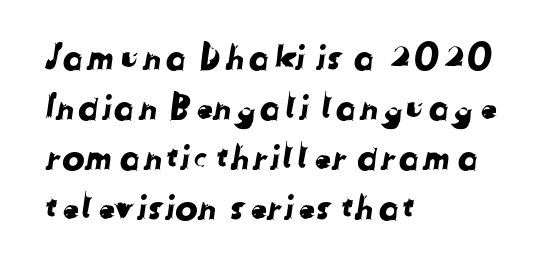
Q: Is the typeface a serif or a sans-serif typeface? A: Sans-serif.
Q: Is the text underlined? A: No.
Q: How is the paragraph aligned? A: Left-aligned.
Q: Is the spacing between letters normal or unusually wide? A: Normal.
Q: Is the spacing between lines tight, normal or loose? A: Normal.
Q: Width (condensed, normal, or wide)? A: Normal.
Q: Stroke contrast? A: Low.
Q: x-height? A: Medium.
Q: Monospaced? A: No.
